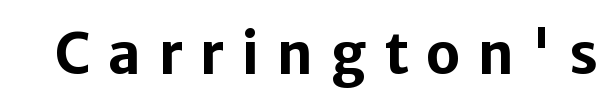
The image shows 56 px bold sans-serif type, upright; set unusually wide letter spacing (+0.31 em), not underlined; low stroke contrast and a medium x-height.
